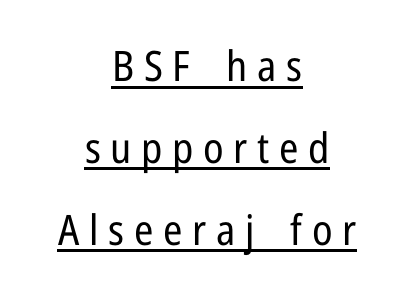
Q: Is the text bold? A: No.
Q: Is the text italic (slanted)? A: No, it is upright.
Q: Is the typeface a serif or a sans-serif typeface? A: Sans-serif.
Q: Is the text underlined? A: Yes.
Q: How is the paragraph aligned? A: Centered.
Q: Is the spacing between letters normal or unusually wide? A: Unusually wide.
Q: Is the spacing between lines tight, normal or loose? A: Loose.
Q: Width (condensed, normal, or wide)? A: Condensed.
Q: Stroke contrast? A: Low.
Q: x-height? A: Medium.
Q: Monospaced? A: No.
